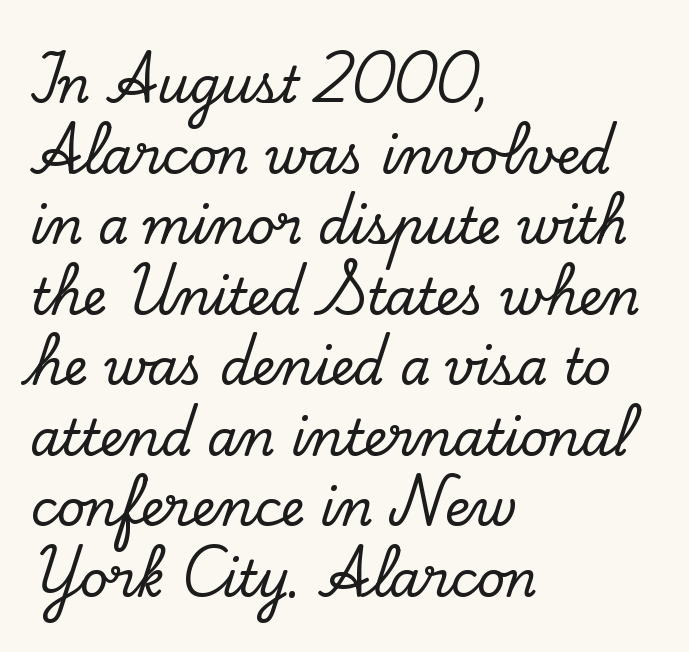
Q: Is the text italic (slanted)? A: Yes.
Q: Is the typeface a serif or a sans-serif typeface? A: Serif.
Q: Is the text underlined? A: No.
Q: How is the paragraph aligned? A: Left-aligned.
Q: Is the spacing between letters normal or unusually wide? A: Normal.
Q: Is the spacing between lines tight, normal or loose? A: Normal.
Q: Width (condensed, normal, or wide)? A: Normal.
Q: Stroke contrast? A: Low.
Q: x-height? A: Small.
Q: Monospaced? A: No.
